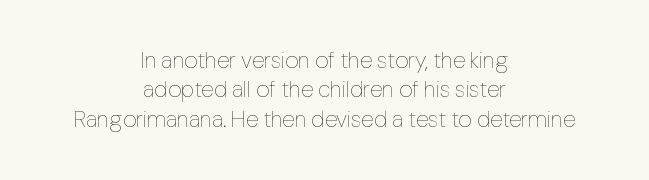
The characters are drawn with everyday or finer stroke widths. Unmarked baselines from the first word to the last. Where is the straight margin? There isn't one; the lines are centered. Upright lettering throughout. The face used here is rendered with its standard letterfit. Baseline-to-baseline distance is the conventional proportion of letter height.
